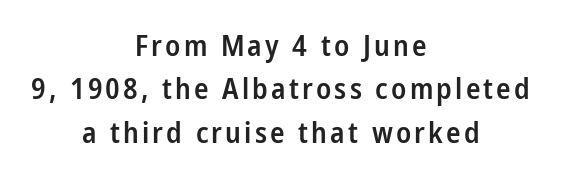
Q: Is the text bold? A: Semi-bold.
Q: Is the text italic (slanted)? A: No, it is upright.
Q: Is the typeface a serif or a sans-serif typeface? A: Sans-serif.
Q: Is the text underlined? A: No.
Q: How is the paragraph aligned? A: Centered.
Q: Is the spacing between lines tight, normal or loose? A: Normal.
Q: Width (condensed, normal, or wide)? A: Condensed.
Q: Stroke contrast? A: Low.
Q: x-height? A: Medium.
Q: Monospaced? A: No.
